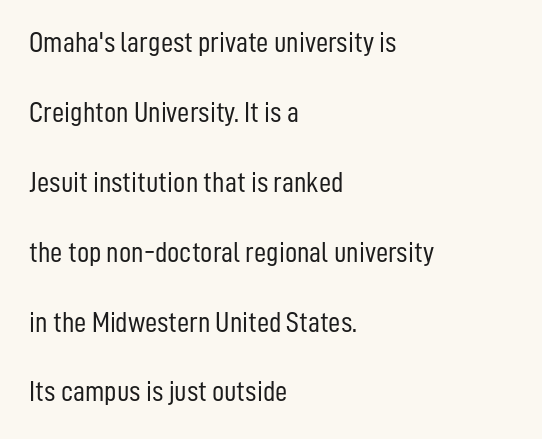
{"serif": "no", "italic": "no", "bold": "no", "weight": "light", "width": "condensed", "stroke_contrast": "low", "x_height": "medium", "monospaced": "no", "underline": "no", "align": "left", "line_spacing": "loose", "line_spacing_ratio": 2.33, "letter_spacing": "normal", "letter_spacing_em": 0.0, "glyph_px": 30}
